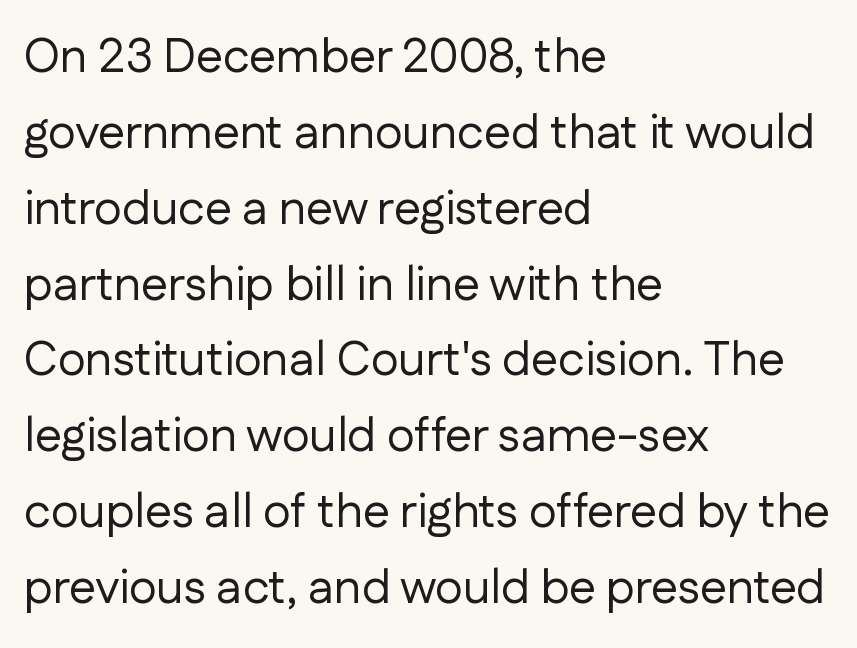
Q: Is the text bold? A: No.
Q: Is the text italic (slanted)? A: No, it is upright.
Q: Is the typeface a serif or a sans-serif typeface? A: Sans-serif.
Q: Is the text underlined? A: No.
Q: How is the paragraph aligned? A: Left-aligned.
Q: Is the spacing between letters normal or unusually wide? A: Normal.
Q: Is the spacing between lines tight, normal or loose? A: Normal.
Q: Width (condensed, normal, or wide)? A: Normal.
Q: Stroke contrast? A: Low.
Q: x-height? A: Medium.
Q: Monospaced? A: No.
